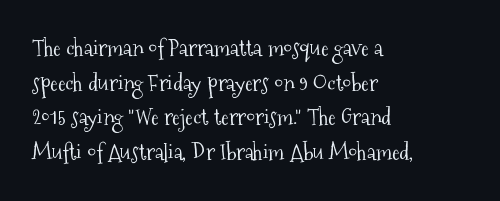
The image shows 23 px text type, upright; set left-aligned, normal line spacing (1.51x), normal letter spacing, not underlined.
